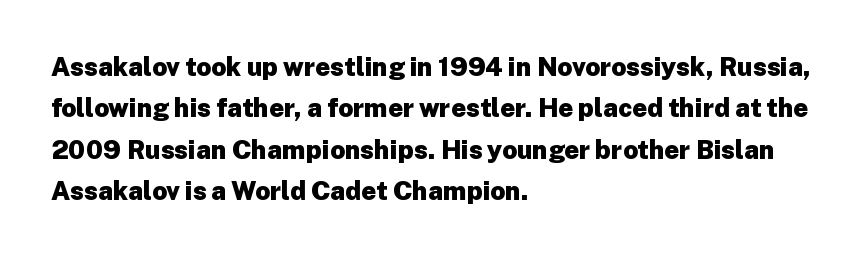
Q: Is the text bold? A: Yes.
Q: Is the text italic (slanted)? A: No, it is upright.
Q: Is the text underlined? A: No.
Q: How is the paragraph aligned? A: Left-aligned.
Q: Is the spacing between letters normal or unusually wide? A: Normal.
Q: Is the spacing between lines tight, normal or loose? A: Normal.
